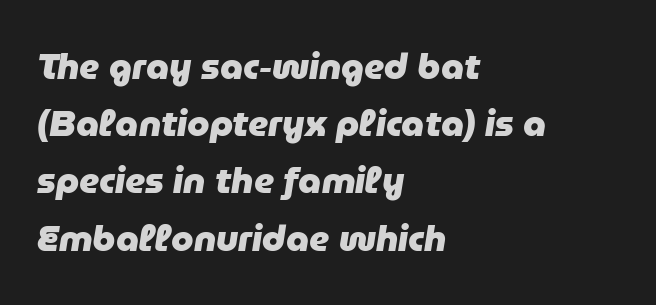
The image shows 36 px heavy type, italic (leaning right); set left-aligned, normal line spacing (1.59x), normal letter spacing, not underlined; low stroke contrast and a medium x-height.
